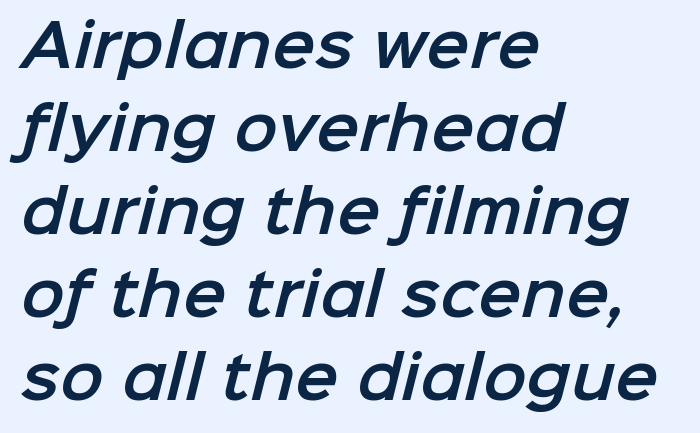
What's the leading like? Ordinary, nothing unusual. Do the characters align in a grid? No, the font is proportional. Which margin do the lines hug? The left one — the right edge is uneven. These lines are composed in type without serifs. Each word holds together tightly as a unit, with standard inter-letter gaps.
